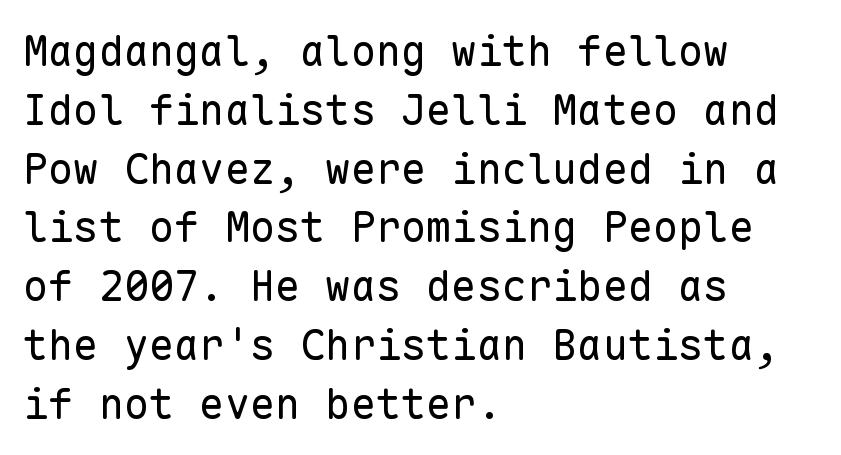
Words appear dense and cohesive because spacing is normal. Here the designer chose a console-style face with uniform glyph widths. Is the block centered? No — it sits flush against the left margin. Is this a heavy cut? Hardly; it is regular or lighter. The specimen reads as upright at a glance. Letterform terminals end flat and unadorned throughout the passage.
